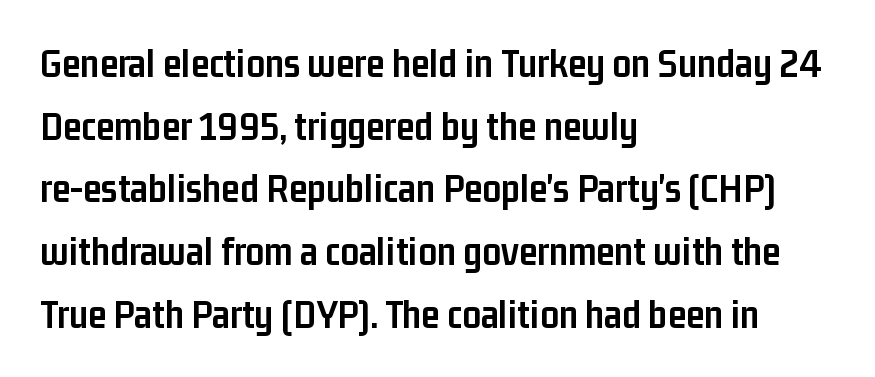
The image shows 41 px semibold, condensed sans-serif type, upright; set left-aligned, normal line spacing (1.53x), normal letter spacing, not underlined; low stroke contrast and a medium x-height.
